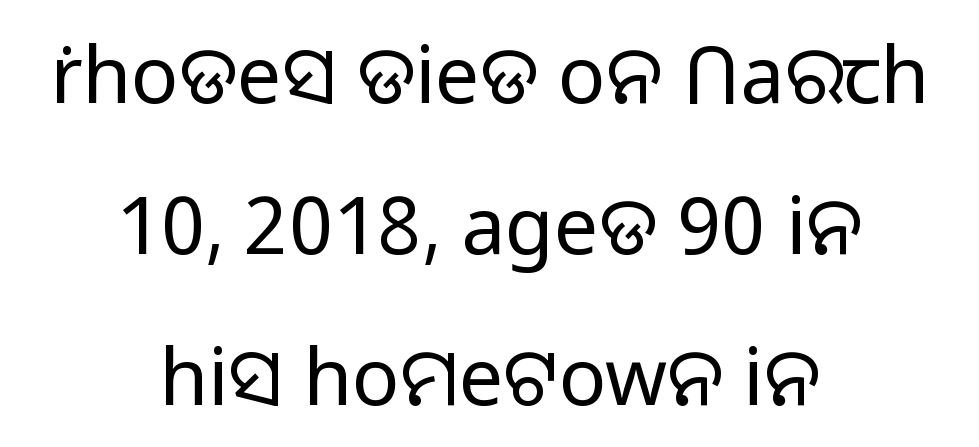
Q: Is the text bold? A: No.
Q: Is the text italic (slanted)? A: No, it is upright.
Q: Is the typeface a serif or a sans-serif typeface? A: Sans-serif.
Q: Is the text underlined? A: No.
Q: How is the paragraph aligned? A: Centered.
Q: Is the spacing between letters normal or unusually wide? A: Normal.
Q: Is the spacing between lines tight, normal or loose? A: Loose.
Q: Width (condensed, normal, or wide)? A: Normal.
Q: Stroke contrast? A: Low.
Q: x-height? A: Medium.
Q: Monospaced? A: No.
